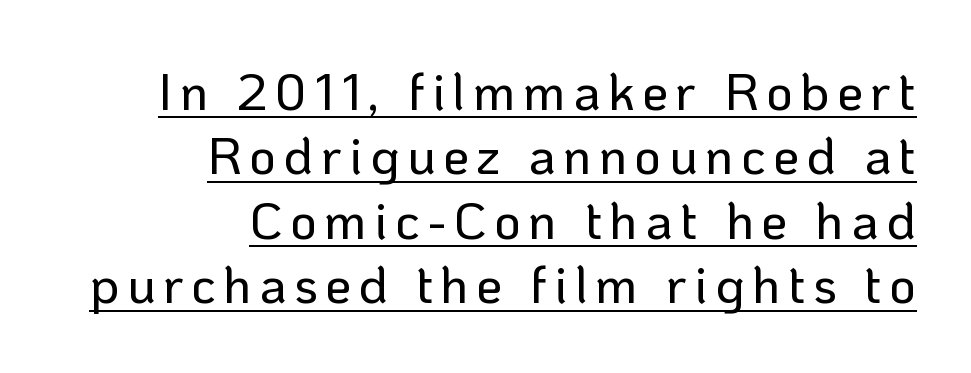
{"serif": "no", "italic": "no", "width": "normal", "stroke_contrast": "low", "x_height": "medium", "monospaced": "no", "underline": "yes", "align": "right", "line_spacing_ratio": 1.24, "glyph_px": 52}
